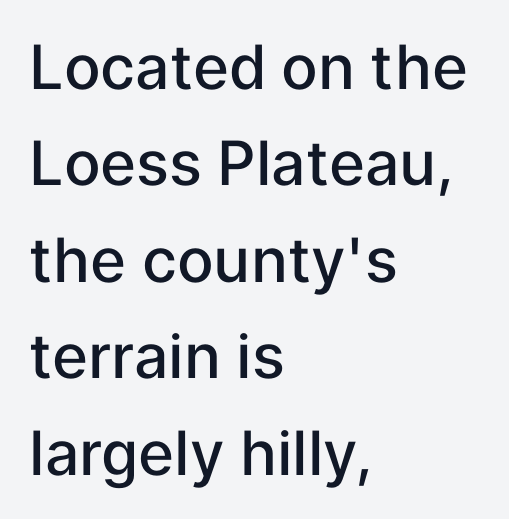
The image shows 61 px semibold sans-serif type, upright; set left-aligned, normal line spacing (1.58x), normal letter spacing, not underlined; low stroke contrast and a medium x-height.
